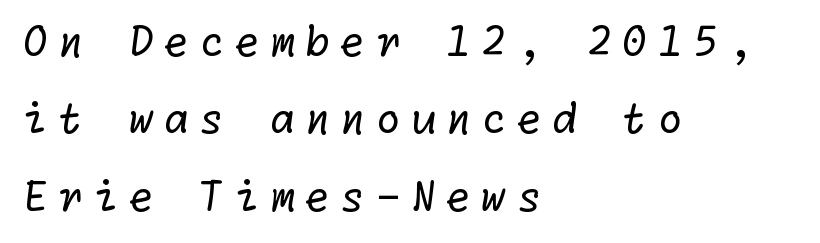
Q: Is the text bold? A: No.
Q: Is the typeface a serif or a sans-serif typeface? A: Sans-serif.
Q: Is the text underlined? A: No.
Q: How is the paragraph aligned? A: Left-aligned.
Q: Is the spacing between letters normal or unusually wide? A: Unusually wide.
Q: Width (condensed, normal, or wide)? A: Normal.
Q: Stroke contrast? A: Low.
Q: x-height? A: Medium.
